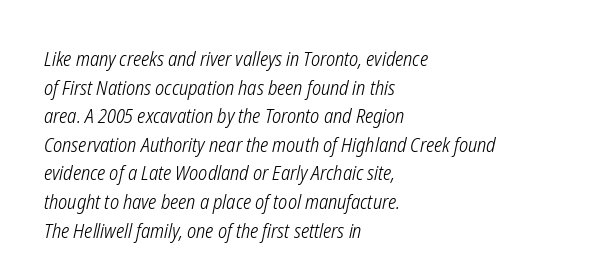
{"italic": "yes", "lean": "right", "slant_degrees": 12, "bold": "no", "underline": "no", "align": "left", "line_spacing": "normal", "line_spacing_ratio": 1.43, "letter_spacing": "normal", "letter_spacing_em": 0.0, "glyph_px": 20}
